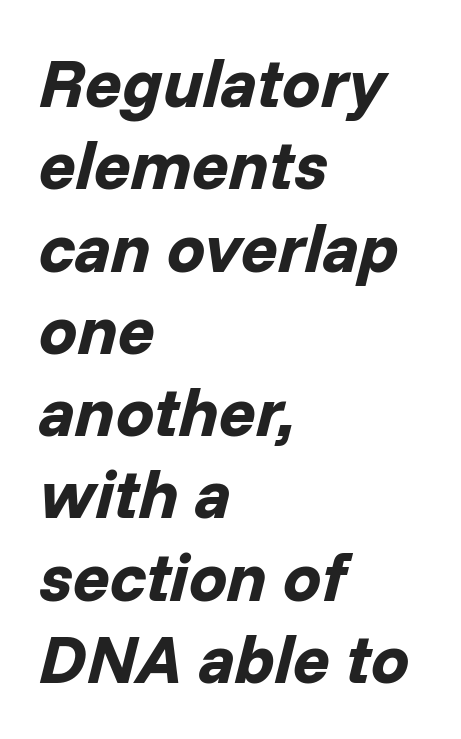
The image shows 68 px bold type, italic (leaning right); set left-aligned, line spacing 1.21x, normal letter spacing, not underlined; low stroke contrast and a medium x-height.
